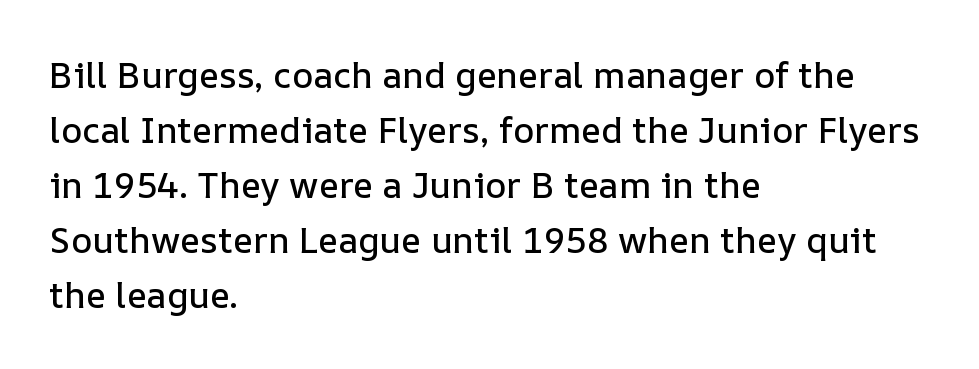
Q: Is the text italic (slanted)? A: No, it is upright.
Q: Is the text underlined? A: No.
Q: How is the paragraph aligned? A: Left-aligned.
Q: Is the spacing between letters normal or unusually wide? A: Normal.
Q: Is the spacing between lines tight, normal or loose? A: Normal.
Q: Width (condensed, normal, or wide)? A: Normal.
Q: Stroke contrast? A: Low.
Q: x-height? A: Medium.
Q: Monospaced? A: No.
